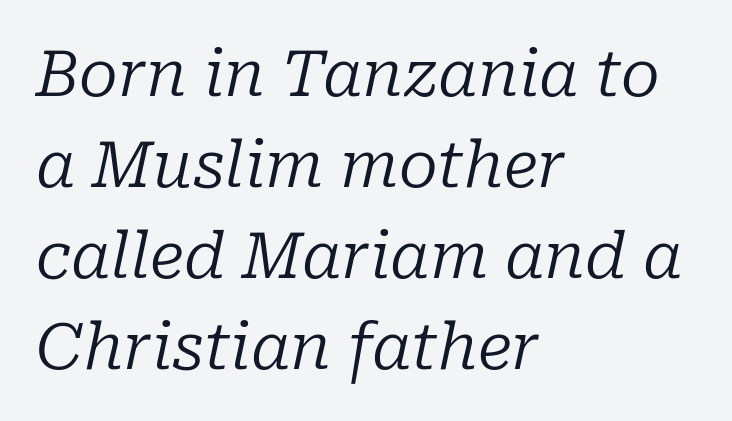
Q: Is the text bold? A: No.
Q: Is the text italic (slanted)? A: Yes, it leans right by about 10 degrees.
Q: Is the typeface a serif or a sans-serif typeface? A: Serif.
Q: Is the text underlined? A: No.
Q: How is the paragraph aligned? A: Left-aligned.
Q: Is the spacing between letters normal or unusually wide? A: Normal.
Q: Is the spacing between lines tight, normal or loose? A: Normal.
Q: Width (condensed, normal, or wide)? A: Normal.
Q: Stroke contrast? A: Low.
Q: x-height? A: Medium.
Q: Monospaced? A: No.
